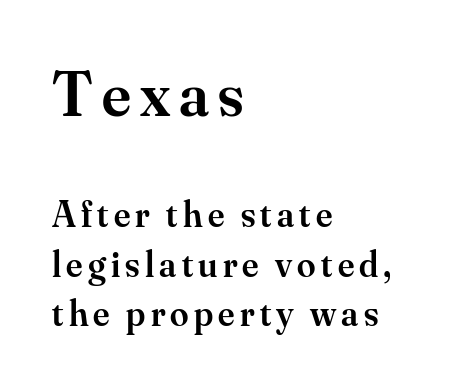
Q: Is the text bold? A: Semi-bold.
Q: Is the text italic (slanted)? A: No, it is upright.
Q: Is the typeface a serif or a sans-serif typeface? A: Serif.
Q: Is the text underlined? A: No.
Q: How is the paragraph aligned? A: Left-aligned.
Q: Is the spacing between lines tight, normal or loose? A: Normal.
Q: Which block of text is set in a larger size, the first (top) or the second (bottom)? A: The first (top) one.
Q: Width (condensed, normal, or wide)? A: Normal.
Q: Stroke contrast? A: Medium.
Q: x-height? A: Small.
Q: Monospaced? A: No.
